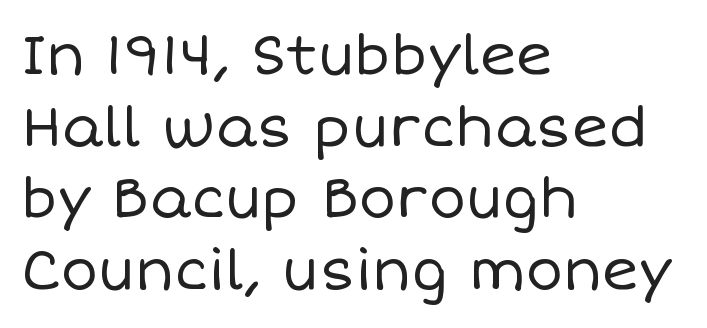
The image shows 56 px regular-weight type, upright; set left-aligned, normal line spacing (1.28x), normal letter spacing, not underlined; low stroke contrast and a large x-height.
